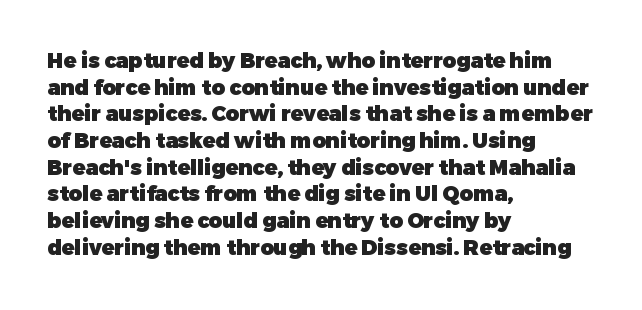
The image shows 21 px bold type, upright; set left-aligned, normal line spacing (1.27x), normal letter spacing, not underlined.
